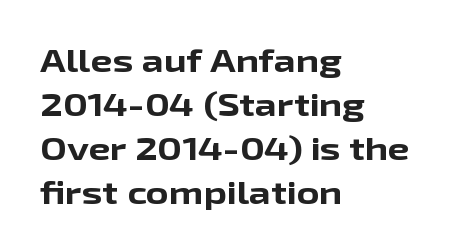
Q: Is the text bold? A: Yes.
Q: Is the text italic (slanted)? A: No, it is upright.
Q: Is the typeface a serif or a sans-serif typeface? A: Sans-serif.
Q: Is the text underlined? A: No.
Q: How is the paragraph aligned? A: Left-aligned.
Q: Is the spacing between letters normal or unusually wide? A: Normal.
Q: Is the spacing between lines tight, normal or loose? A: Normal.
Q: Width (condensed, normal, or wide)? A: Wide.
Q: Stroke contrast? A: Low.
Q: x-height? A: Medium.
Q: Monospaced? A: No.
